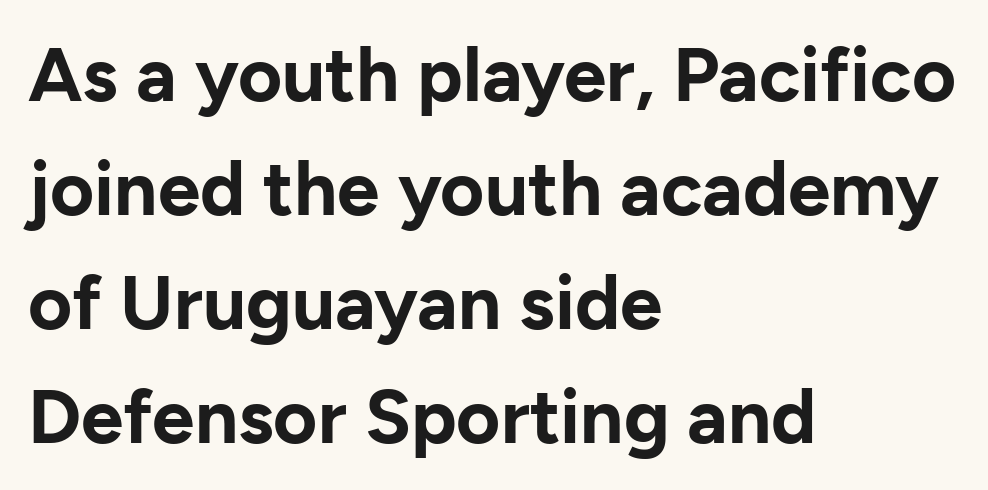
{"serif": "no", "italic": "no", "bold": "yes", "weight": "bold", "width": "normal", "stroke_contrast": "low", "x_height": "medium", "monospaced": "no", "underline": "no", "align": "left", "line_spacing": "normal", "line_spacing_ratio": 1.5, "letter_spacing": "normal", "letter_spacing_em": 0.0, "glyph_px": 76}
